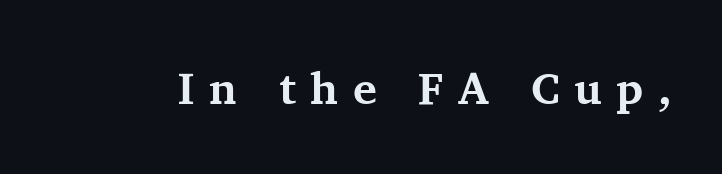
The image shows 45 px bold serif type, upright; set unusually wide letter spacing (+0.32 em), not underlined; medium stroke contrast and a medium x-height.
